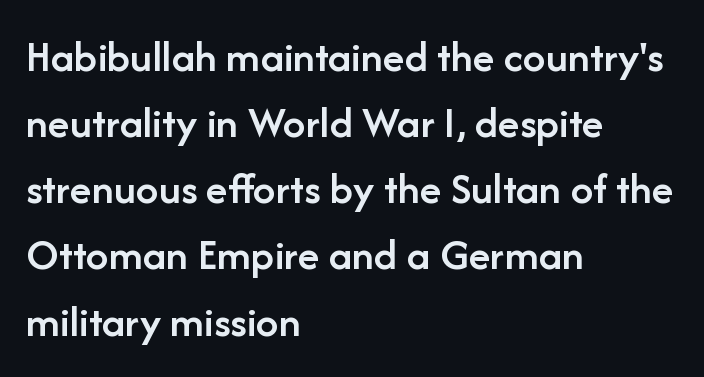
{"serif": "no", "italic": "no", "bold": "semi", "weight": "semibold", "width": "normal", "stroke_contrast": "low", "x_height": "medium", "monospaced": "no", "underline": "no", "align": "left", "line_spacing": "normal", "line_spacing_ratio": 1.47, "letter_spacing": "normal", "letter_spacing_em": 0.0, "glyph_px": 45}
